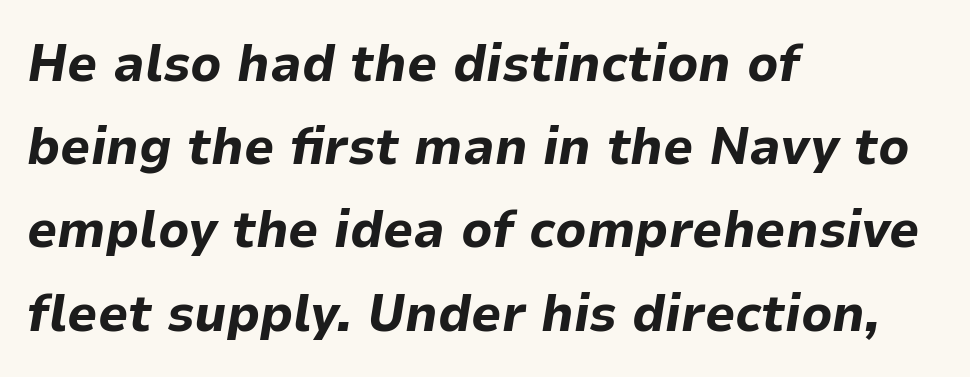
Q: Is the text bold? A: Yes.
Q: Is the text italic (slanted)? A: Yes, it leans right by about 9 degrees.
Q: Is the text underlined? A: No.
Q: How is the paragraph aligned? A: Left-aligned.
Q: Is the spacing between letters normal or unusually wide? A: Normal.
Q: Is the spacing between lines tight, normal or loose? A: Normal.
Q: Width (condensed, normal, or wide)? A: Normal.
Q: Stroke contrast? A: Low.
Q: x-height? A: Medium.
Q: Monospaced? A: No.
